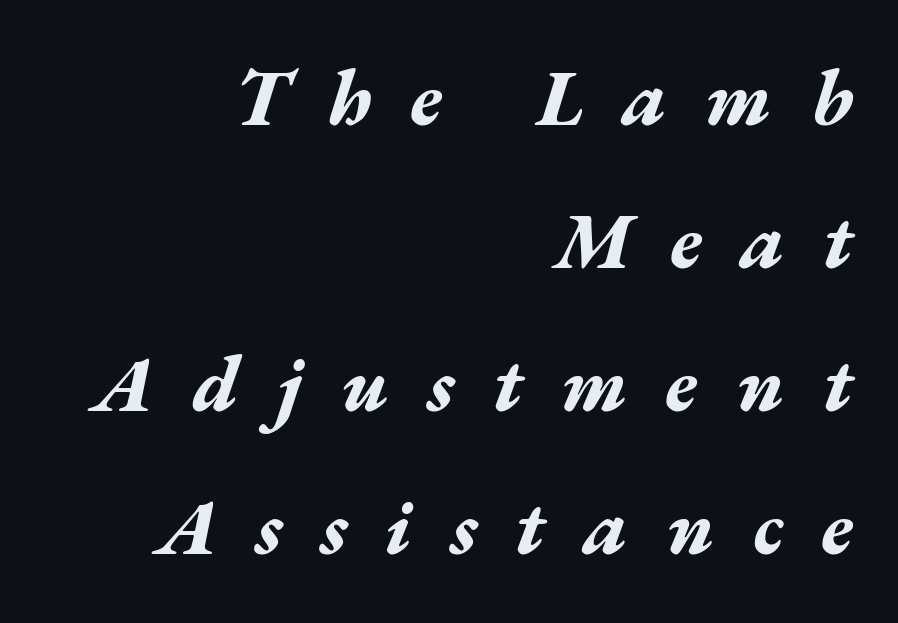
Q: Is the text bold? A: Yes.
Q: Is the text italic (slanted)? A: Yes, it leans right by about 17 degrees.
Q: Is the text underlined? A: No.
Q: How is the paragraph aligned? A: Right-aligned.
Q: Is the spacing between letters normal or unusually wide? A: Unusually wide.
Q: Width (condensed, normal, or wide)? A: Wide.
Q: Stroke contrast? A: Medium.
Q: x-height? A: Medium.
Q: Monospaced? A: No.
